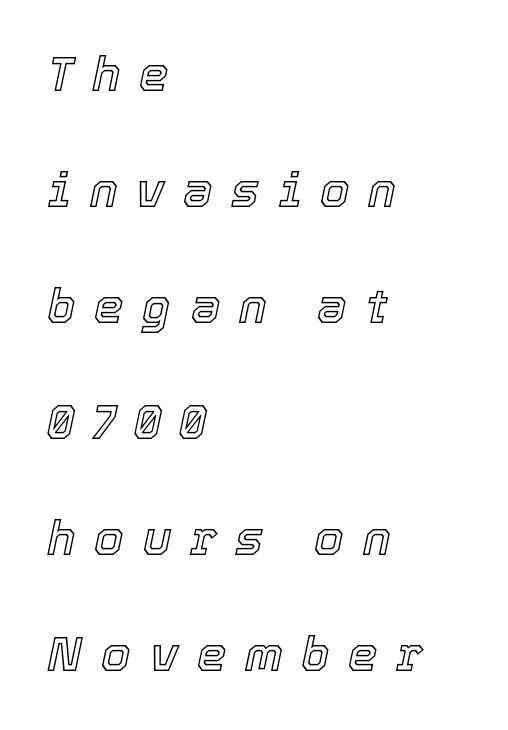
{"italic": "yes", "lean": "right", "slant_degrees": 12, "width": "normal", "x_height": "medium", "monospaced": "no", "underline": "no", "align": "left", "line_spacing": "loose", "line_spacing_ratio": 2.47, "letter_spacing": "wide", "letter_spacing_em": 0.4, "glyph_px": 47}
